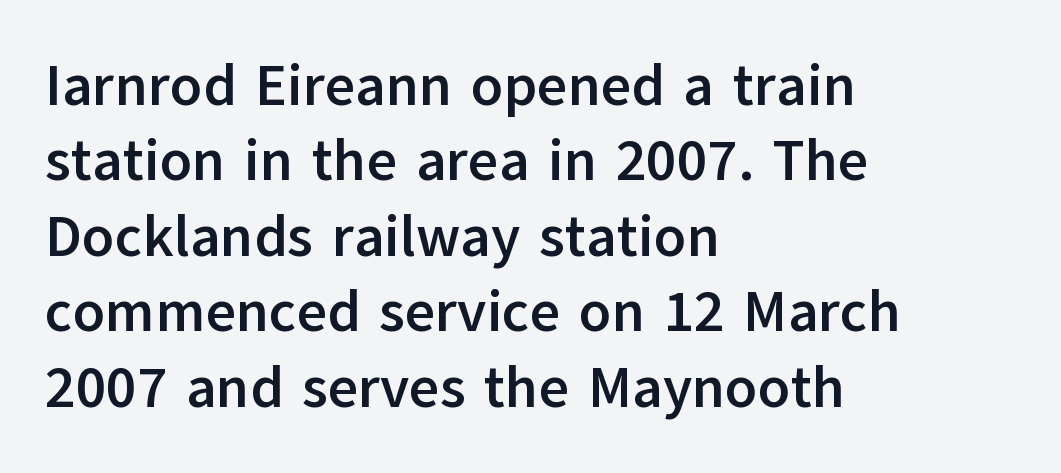
{"serif": "no", "italic": "no", "bold": "yes", "weight": "semibold", "width": "normal", "stroke_contrast": "low", "x_height": "medium", "monospaced": "no", "underline": "no", "align": "left", "line_spacing": "normal", "line_spacing_ratio": 1.3, "letter_spacing": "normal", "letter_spacing_em": 0.0, "glyph_px": 58}
